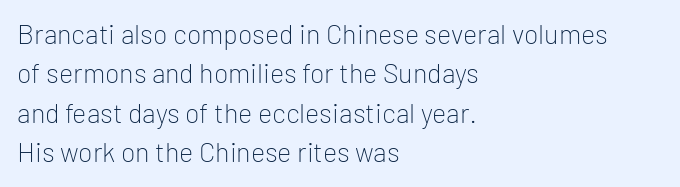
{"italic": "no", "bold": "no", "underline": "no", "align": "left", "line_spacing": "normal", "line_spacing_ratio": 1.46, "letter_spacing": "normal", "letter_spacing_em": 0.0, "glyph_px": 27}
